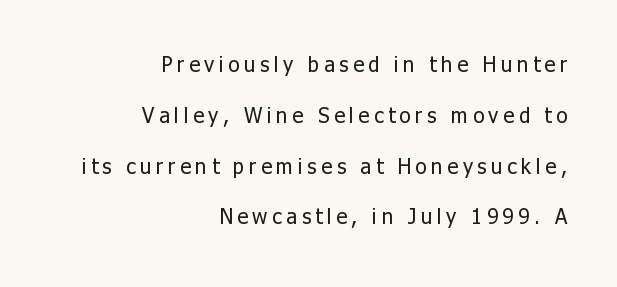
The image shows 21 px text type, upright; set right-aligned, loose line spacing (2.42x), unusually wide letter spacing (+0.22 em), not underlined.
